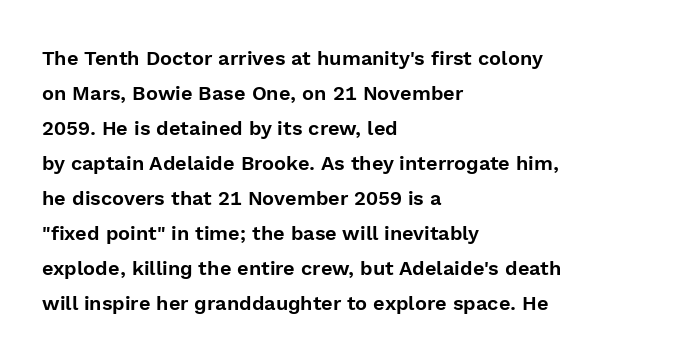
Q: Is the text italic (slanted)? A: No, it is upright.
Q: Is the text underlined? A: No.
Q: How is the paragraph aligned? A: Left-aligned.
Q: Is the spacing between letters normal or unusually wide? A: Normal.
